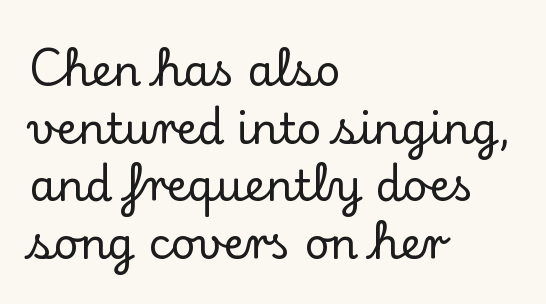
Is this a fixed-width face? No — the glyphs have proportional, varying widths. Descenders hang freely into open space. The rendering uses a moderate line-height, typical for paragraphs. Nope, not italic — everything's standing straight. Standard letterfit; no display-style spreading of the glyphs. Small tapered or slab feet sit at the stroke ends, so this counts as serif.
